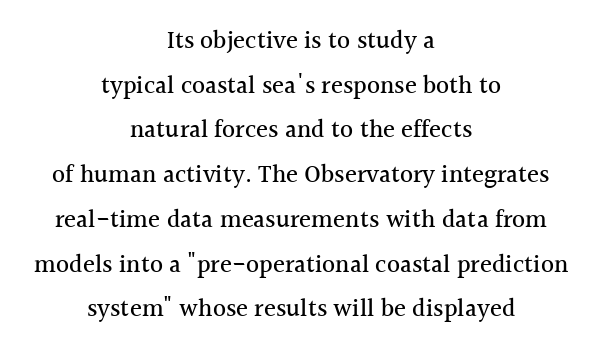
{"italic": "no", "underline": "no", "align": "center", "line_spacing_ratio": 1.79, "letter_spacing": "normal", "letter_spacing_em": 0.0, "glyph_px": 25}
